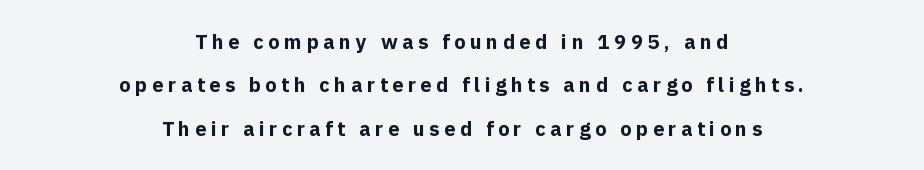
The image shows 20 px bold type, upright; set centered, loose line spacing (2.17x), unusually wide letter spacing (+0.23 em), not underlined.
